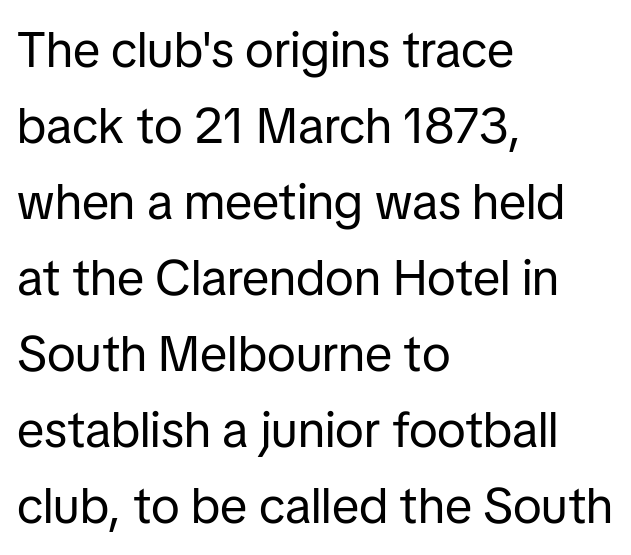
The image shows 50 px regular-weight sans-serif type, upright; set left-aligned, normal line spacing (1.52x), normal letter spacing, not underlined; low stroke contrast and a medium x-height.
